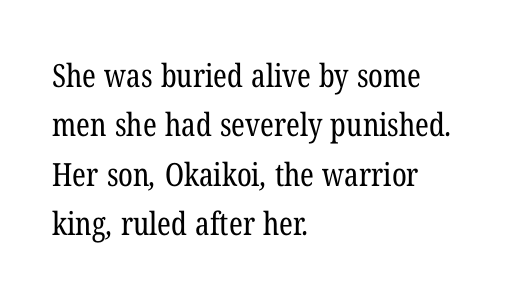
A normal amount of white space separates one row of letters from the next. Letters rest on an invisible, unmarked baseline. The letters carry serifs — small finishing strokes at the ends of their stems. Each stroke keeps to a modest, everyday thickness or less. A student would call this left alignment; a typographer would say flush left, rag right. Here the designer chose a conventional face with non-uniform glyph widths.
